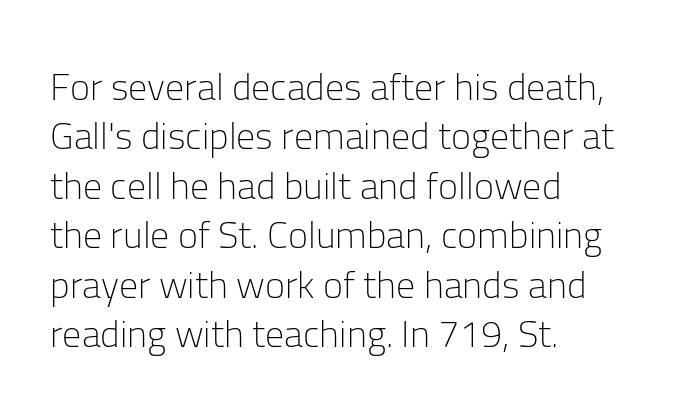
{"serif": "no", "italic": "no", "bold": "no", "weight": "light", "width": "normal", "stroke_contrast": "low", "x_height": "medium", "monospaced": "no", "underline": "no", "align": "left", "line_spacing": "normal", "line_spacing_ratio": 1.3, "letter_spacing": "normal", "letter_spacing_em": 0.0, "glyph_px": 38}
